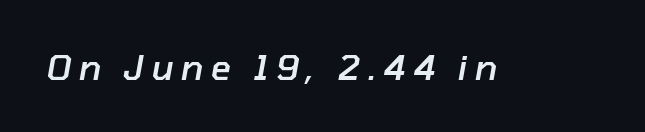
The image shows 35 px semibold type, italic (leaning right); set unusually wide letter spacing (+0.2 em), not underlined; low stroke contrast and a medium x-height.
